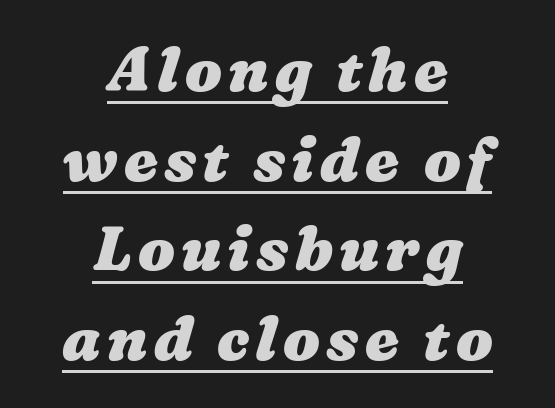
{"bold": "yes", "weight": "heavy", "width": "wide", "stroke_contrast": "medium", "x_height": "medium", "monospaced": "no", "underline": "yes", "align": "center", "line_spacing": "normal", "line_spacing_ratio": 1.47, "glyph_px": 61}
